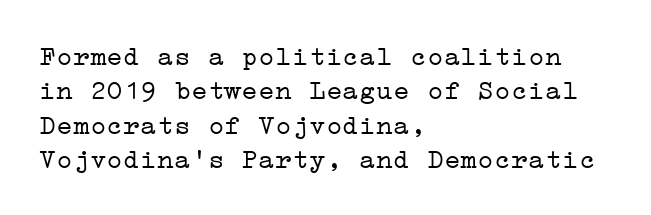
Serifs: yes, visible at the terminals of the letterforms. Characters remain perfectly vertical along every line. The glyphs are unaccompanied by any horizontal stroke below them. Inter-character spacing is left at the font's built-in metrics.
